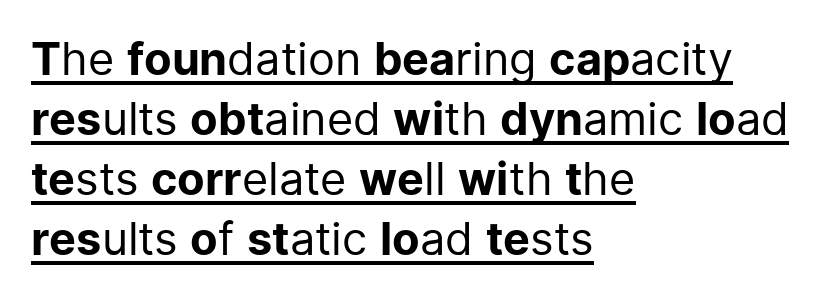
{"serif": "no", "italic": "no", "bold": "no", "weight": "regular", "width": "normal", "stroke_contrast": "low", "x_height": "medium", "monospaced": "no", "underline": "yes", "align": "left", "line_spacing": "normal", "line_spacing_ratio": 1.33, "letter_spacing": "normal", "letter_spacing_em": 0.0, "glyph_px": 45}
